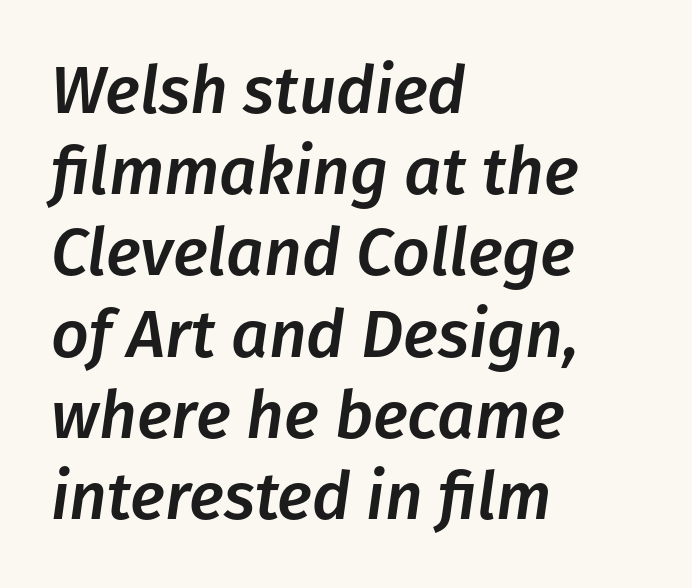
Q: Is the text italic (slanted)? A: Yes, it leans right by about 8 degrees.
Q: Is the text underlined? A: No.
Q: How is the paragraph aligned? A: Left-aligned.
Q: Is the spacing between letters normal or unusually wide? A: Normal.
Q: Width (condensed, normal, or wide)? A: Normal.
Q: Stroke contrast? A: Low.
Q: x-height? A: Medium.
Q: Monospaced? A: No.
